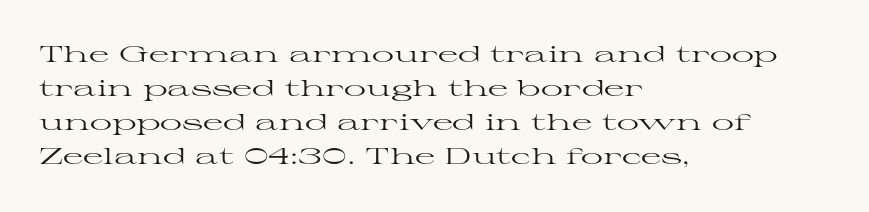
Q: Is the text bold? A: No.
Q: Is the text italic (slanted)? A: No, it is upright.
Q: Is the text underlined? A: No.
Q: How is the paragraph aligned? A: Left-aligned.
Q: Is the spacing between letters normal or unusually wide? A: Normal.
Q: Is the spacing between lines tight, normal or loose? A: Normal.
